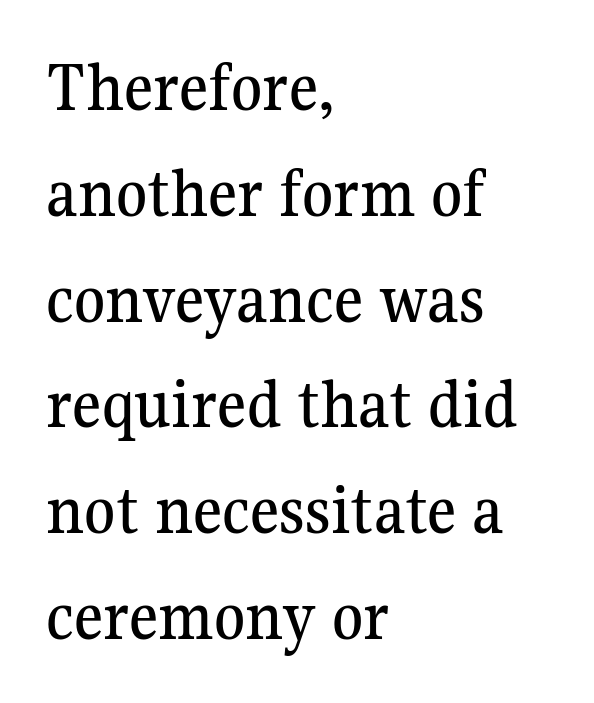
The image shows 71 px serif type, upright; set left-aligned, normal line spacing (1.49x), normal letter spacing, not underlined; medium stroke contrast and a medium x-height.
